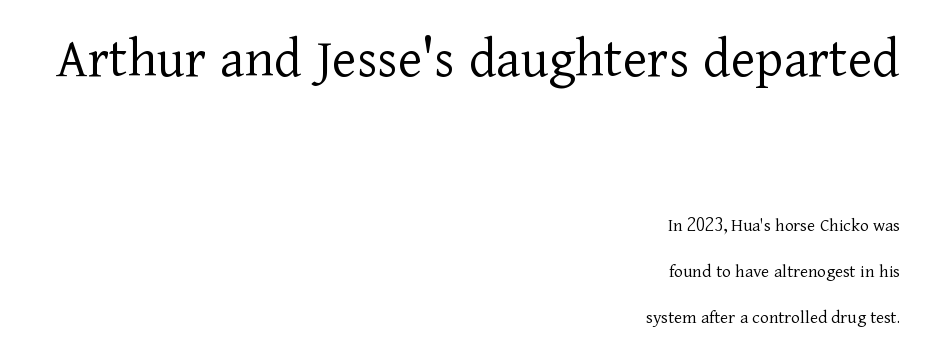
{"serif": "yes", "italic": "no", "bold": "no", "weight": "light", "width": "normal", "stroke_contrast": "low", "x_height": "medium", "monospaced": "no", "underline": "no", "align": "right", "line_spacing": "loose", "line_spacing_ratio": 2.42, "letter_spacing": "normal", "letter_spacing_em": 0.0, "larger_block": "first", "size_ratio": 3.05, "glyph_px": 58}
